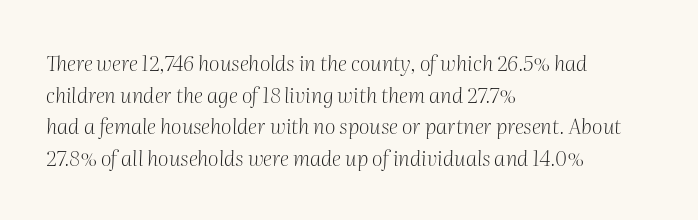
The image shows 21 px text type, italic (leaning right); set left-aligned, normal line spacing (1.51x), normal letter spacing, not underlined.
